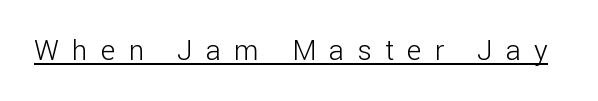
Q: Is the text bold? A: No.
Q: Is the text italic (slanted)? A: No, it is upright.
Q: Is the typeface a serif or a sans-serif typeface? A: Sans-serif.
Q: Is the text underlined? A: Yes.
Q: Is the spacing between letters normal or unusually wide? A: Unusually wide.
Q: Width (condensed, normal, or wide)? A: Normal.
Q: Stroke contrast? A: Low.
Q: x-height? A: Medium.
Q: Monospaced? A: No.
